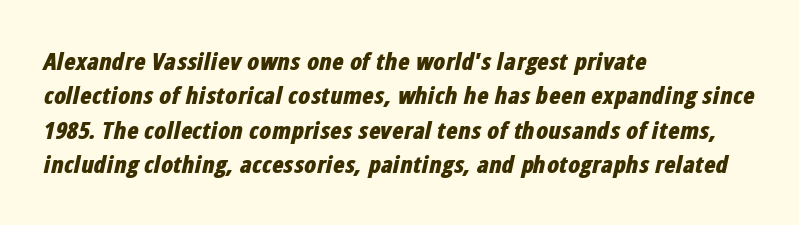
Lines of text with bare space underneath. The lines are quadded left. The rendering uses a moderate line-height, typical for paragraphs. Is the type slanted? Yes — the strokes lean at a clear angle. Tracking value appears to be zero — textbook default spacing. The sample has been set heavy, in full bold.
